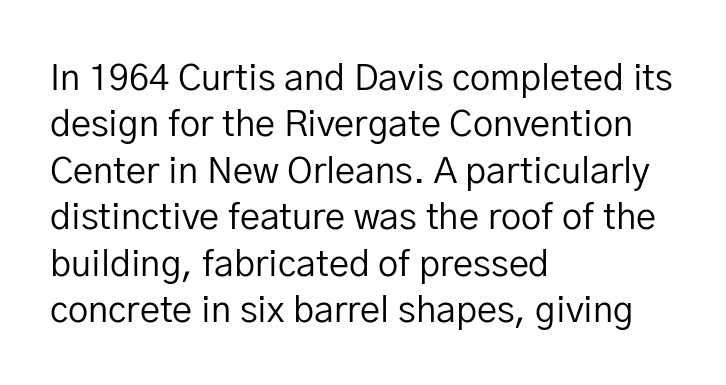
The letters advance in unequal steps, a hallmark of proportional type. A roman cut, with each character standing at attention. Nope, no serifs anywhere on these letters. Tracking here is standard; glyphs follow each other at the usual distance. The rendering uses a moderate line-height, typical for paragraphs. Stroke thickness stays within the range of a standard reading face or lighter.
